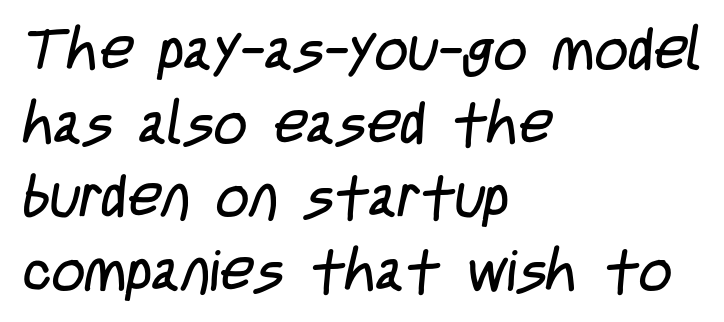
Typographically, this falls in the sans-serif category. The face used here is proportionally spaced, like ordinary book or web type. The string is rendered with underlining switched off. Is the block centered? No — it sits flush against the left margin. The font is comparable to plain body text, perhaps lighter.
